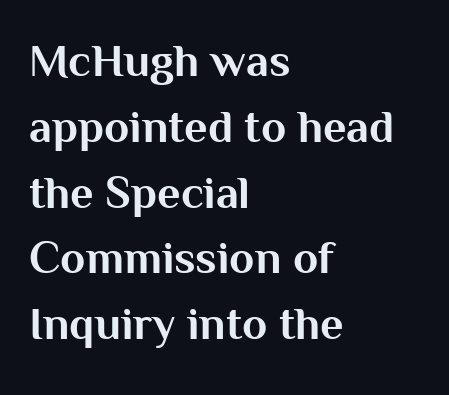
Check where the strokes stop: nothing finishes them off — pure sans. Compared with a centered layout, this one pins lines to the left instead. The baseline area is clear. How would I describe the line gaps? Plain and ordinary.
